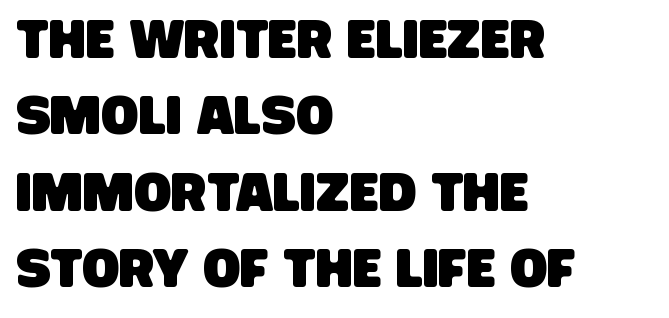
Short and long lines alike share a common starting point at left. Each letter keeps its own natural width here, so spacing adapts to shape. How would I describe the line gaps? Plain and ordinary. Nope, no serifs anywhere on these letters. Is the letter spacing exaggerated? No — it looks like the ordinary default.
